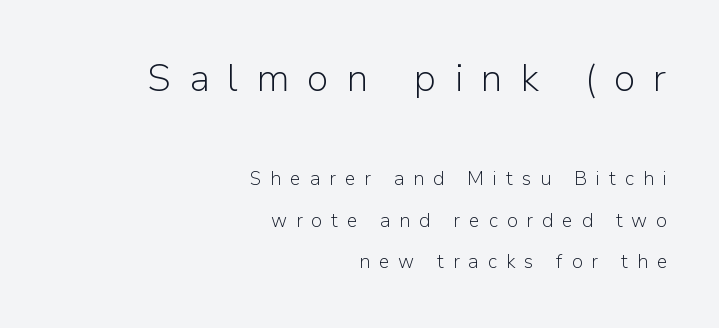
The image shows 38 px light sans-serif type, upright; set right-aligned, loose line spacing (2.18x), unusually wide letter spacing (+0.47 em), not underlined; the first (top) block is 2.0x larger; low stroke contrast and a medium x-height.
